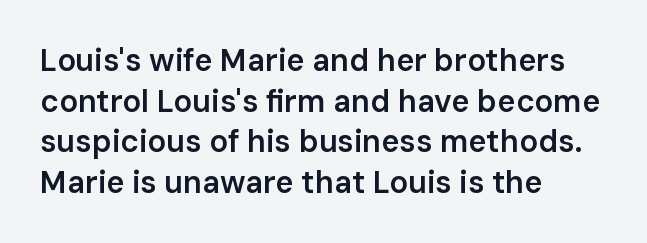
The image shows 31 px semibold sans-serif type, upright; set left-aligned, normal line spacing (1.31x), normal letter spacing, not underlined; low stroke contrast and a medium x-height.
